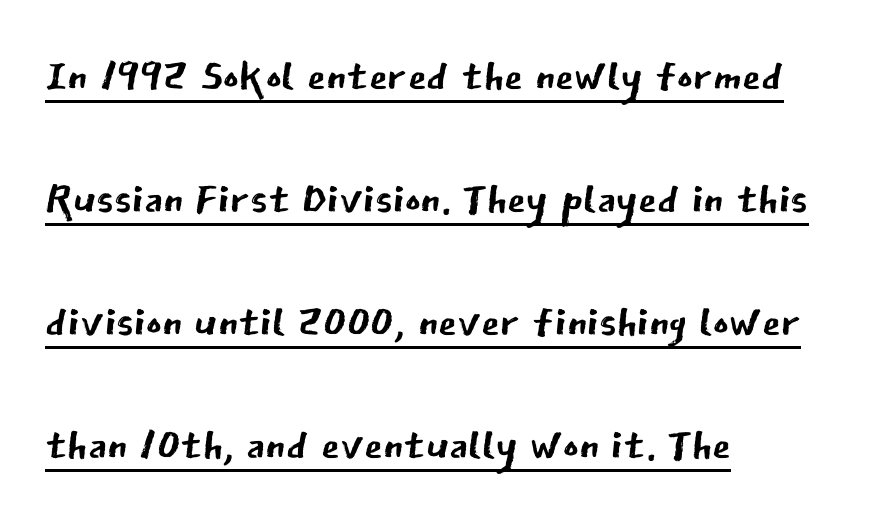
Q: Is the text bold? A: No.
Q: Is the text italic (slanted)? A: No, it is upright.
Q: Is the typeface a serif or a sans-serif typeface? A: Sans-serif.
Q: Is the text underlined? A: Yes.
Q: How is the paragraph aligned? A: Left-aligned.
Q: Is the spacing between letters normal or unusually wide? A: Normal.
Q: Is the spacing between lines tight, normal or loose? A: Loose.
Q: Width (condensed, normal, or wide)? A: Normal.
Q: Stroke contrast? A: Low.
Q: x-height? A: Medium.
Q: Monospaced? A: No.
